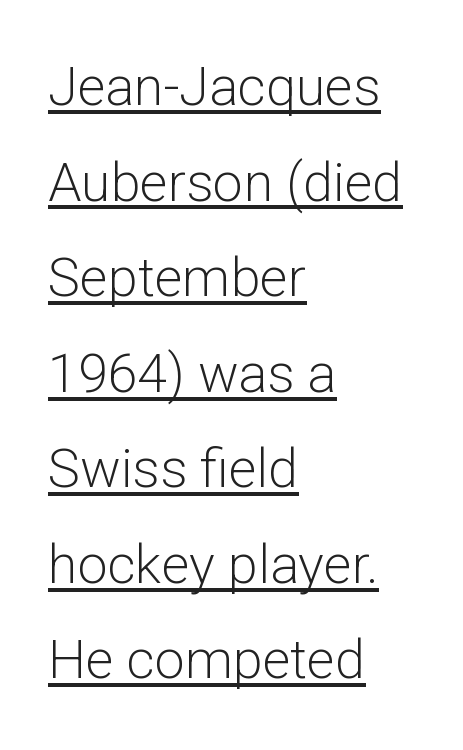
The image shows 54 px light sans-serif type, upright; set left-aligned, line spacing 1.77x, normal letter spacing, underlined; low stroke contrast and a medium x-height.
